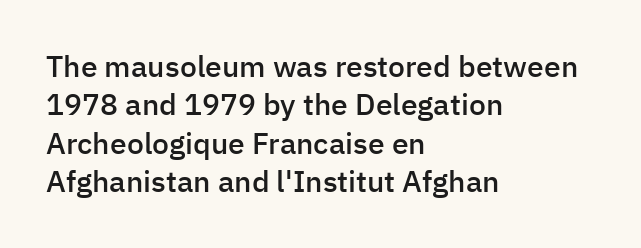
Layout note: lines flush left. Posture: straight, roman, zero tilt. Notice how descenders clear the ascenders below comfortably — that's standard leading. Regarding serifs, this sample does without them.
